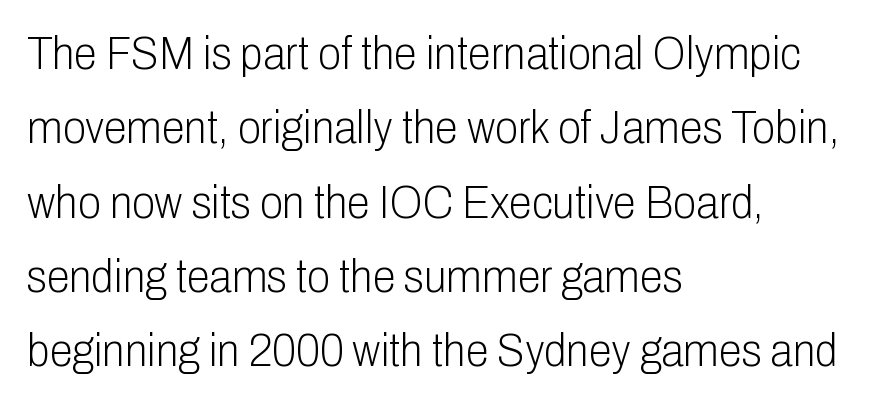
The image shows 47 px light, condensed sans-serif type, upright; set left-aligned, normal line spacing (1.58x), normal letter spacing, not underlined; low stroke contrast and a medium x-height.
